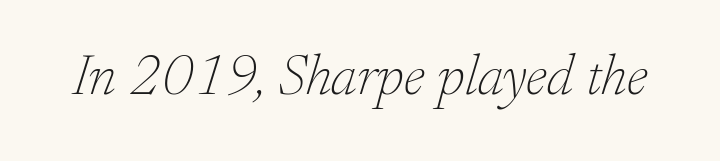
The image shows 58 px thin serif type, italic (leaning right); set normal letter spacing, not underlined; low stroke contrast and a small x-height.
